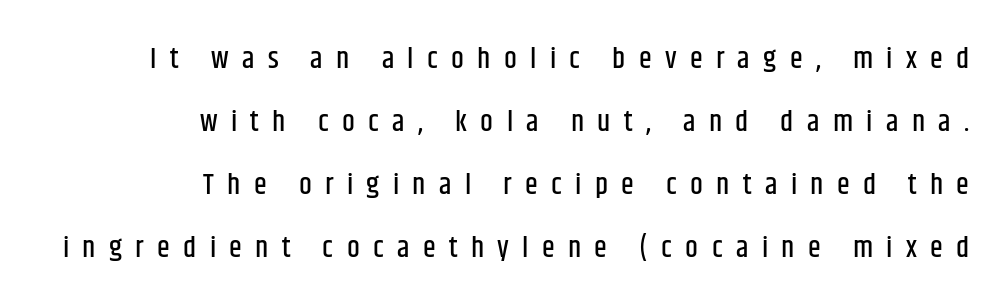
{"serif": "no", "italic": "no", "width": "condensed", "stroke_contrast": "low", "x_height": "large", "monospaced": "no", "underline": "no", "align": "right", "line_spacing": "loose", "line_spacing_ratio": 2.17, "letter_spacing": "wide", "letter_spacing_em": 0.46, "glyph_px": 29}
